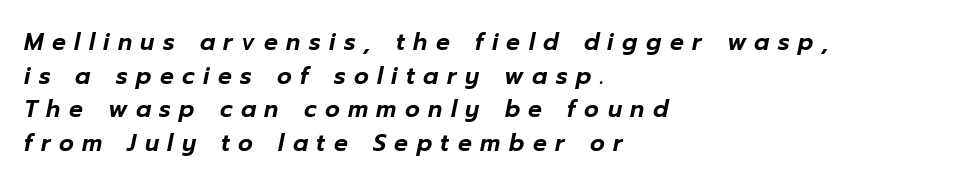
Compared with typical body copy, the letter spacing here is much looser. The designer left line spacing at the default. Rule under the text: the space is simply empty. There's an unmistakable incline to the writing here. A student would call this left alignment; a typographer would say flush left, rag right.
